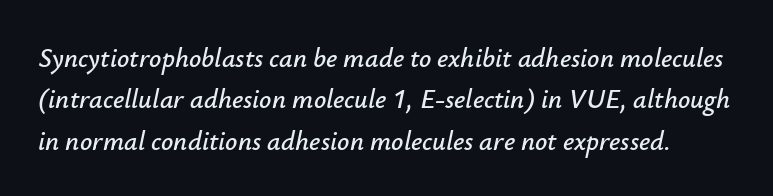
{"italic": "yes", "lean": "right", "slant_degrees": 12, "underline": "no", "line_spacing": "normal", "line_spacing_ratio": 1.53, "letter_spacing": "normal", "letter_spacing_em": 0.0, "glyph_px": 27}
